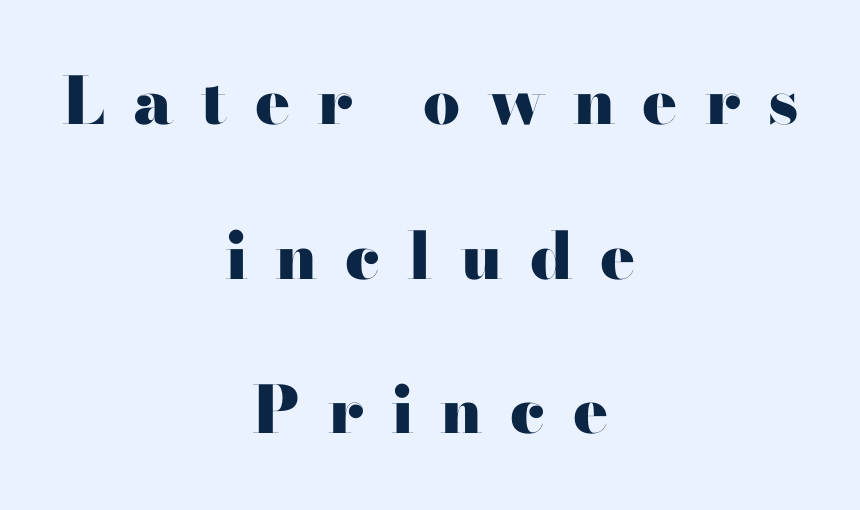
The image shows 65 px heavy, wide serif type, upright; set centered, loose line spacing (2.38x), unusually wide letter spacing (+0.42 em), not underlined; high stroke contrast and a small x-height.
